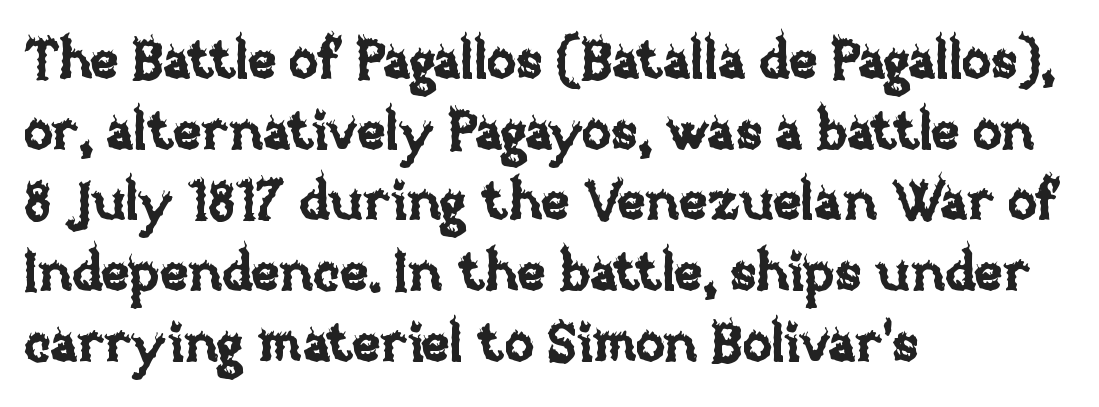
The image shows 54 px text type, upright; set left-aligned, normal line spacing (1.31x), normal letter spacing, not underlined; low stroke contrast and a large x-height.
